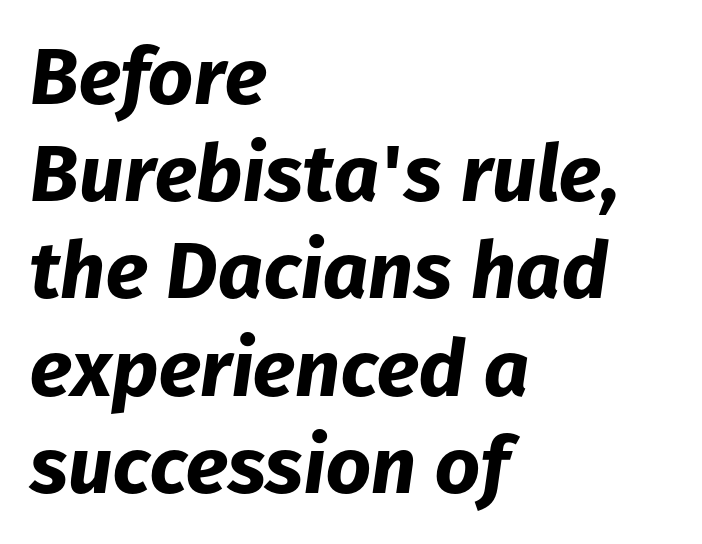
Q: Is the text bold? A: Yes.
Q: Is the text italic (slanted)? A: Yes, it leans right by about 8 degrees.
Q: Is the text underlined? A: No.
Q: How is the paragraph aligned? A: Left-aligned.
Q: Is the spacing between letters normal or unusually wide? A: Normal.
Q: Width (condensed, normal, or wide)? A: Normal.
Q: Stroke contrast? A: Low.
Q: x-height? A: Medium.
Q: Monospaced? A: No.
